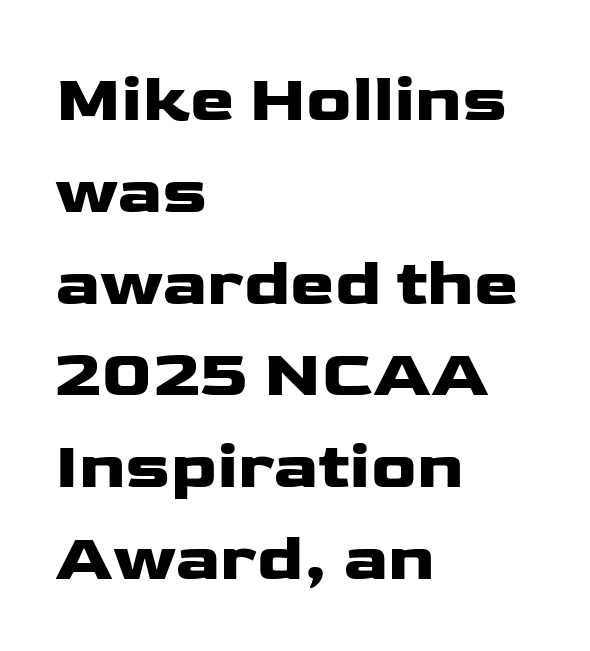
The image shows 67 px wide sans-serif type, upright; set left-aligned, normal line spacing (1.37x), normal letter spacing, not underlined; low stroke contrast and a medium x-height.
